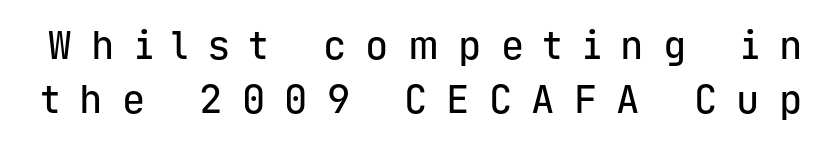
Nope, no serifs anywhere on these letters. Look at the tracking — it's clearly loosened, letters drifting apart. The letters stand straight up with perfectly vertical stems. Check under the words: just untouched page. Looks like terminal output: every glyph gets an equal slot. What's the leading like? Ordinary, nothing unusual.
